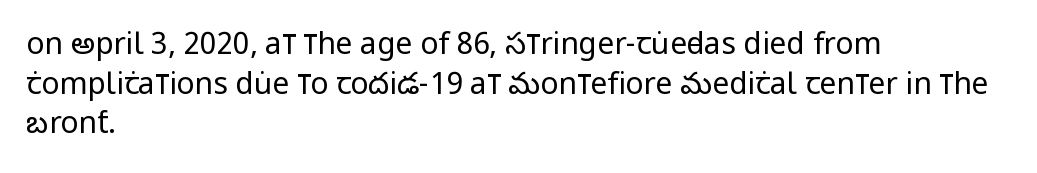
Q: Is the text bold? A: No.
Q: Is the text italic (slanted)? A: No, it is upright.
Q: Is the typeface a serif or a sans-serif typeface? A: Sans-serif.
Q: Is the text underlined? A: No.
Q: How is the paragraph aligned? A: Left-aligned.
Q: Is the spacing between letters normal or unusually wide? A: Normal.
Q: Is the spacing between lines tight, normal or loose? A: Normal.
Q: Width (condensed, normal, or wide)? A: Condensed.
Q: Stroke contrast? A: Low.
Q: x-height? A: Large.
Q: Monospaced? A: No.
